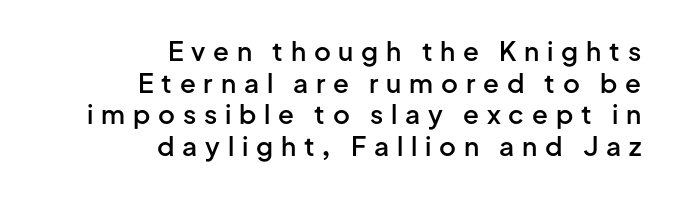
{"italic": "no", "bold": "semi", "underline": "no", "align": "right", "line_spacing_ratio": 1.22, "letter_spacing": "wide", "letter_spacing_em": 0.3, "glyph_px": 26}
